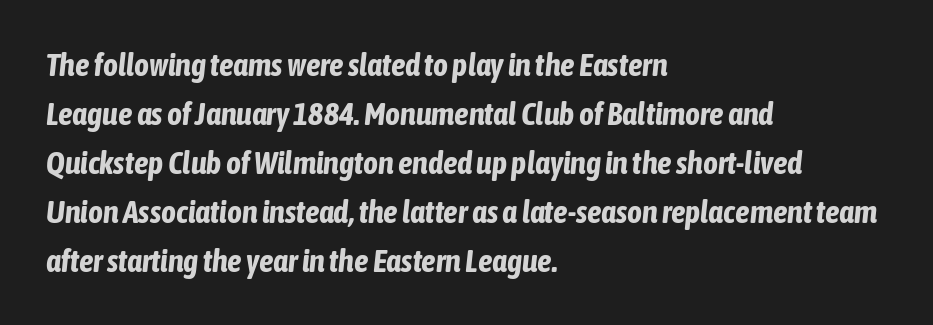
Q: Is the text bold? A: Yes.
Q: Is the text italic (slanted)? A: Yes, it leans right by about 6 degrees.
Q: Is the text underlined? A: No.
Q: How is the paragraph aligned? A: Left-aligned.
Q: Is the spacing between letters normal or unusually wide? A: Normal.
Q: Is the spacing between lines tight, normal or loose? A: Normal.
Q: Width (condensed, normal, or wide)? A: Condensed.
Q: Stroke contrast? A: Low.
Q: x-height? A: Medium.
Q: Monospaced? A: No.
